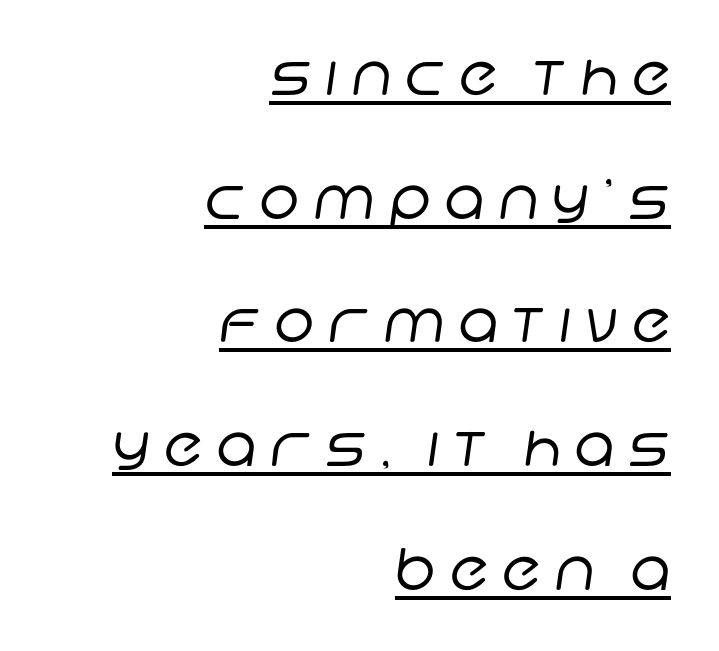
Q: Is the text bold? A: No.
Q: Is the typeface a serif or a sans-serif typeface? A: Sans-serif.
Q: Is the text underlined? A: Yes.
Q: How is the paragraph aligned? A: Right-aligned.
Q: Is the spacing between letters normal or unusually wide? A: Unusually wide.
Q: Is the spacing between lines tight, normal or loose? A: Loose.
Q: Width (condensed, normal, or wide)? A: Normal.
Q: Stroke contrast? A: Low.
Q: x-height? A: Large.
Q: Monospaced? A: No.
